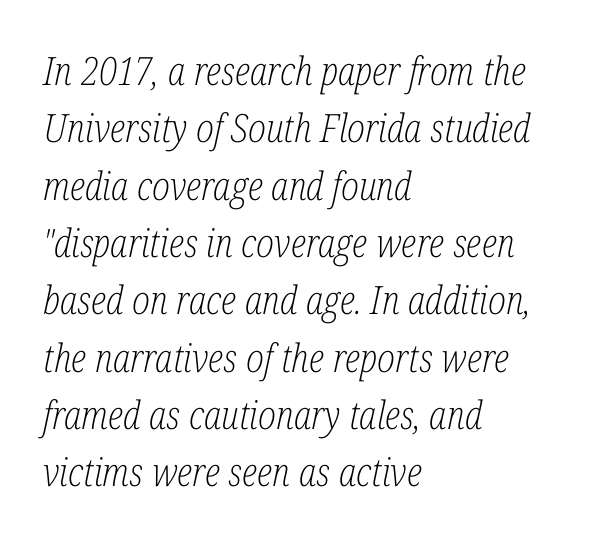
Q: Is the text bold? A: No.
Q: Is the text italic (slanted)? A: Yes, it leans right by about 12 degrees.
Q: Is the typeface a serif or a sans-serif typeface? A: Serif.
Q: Is the text underlined? A: No.
Q: How is the paragraph aligned? A: Left-aligned.
Q: Is the spacing between letters normal or unusually wide? A: Normal.
Q: Is the spacing between lines tight, normal or loose? A: Normal.
Q: Width (condensed, normal, or wide)? A: Condensed.
Q: Stroke contrast? A: Low.
Q: x-height? A: Medium.
Q: Monospaced? A: No.
